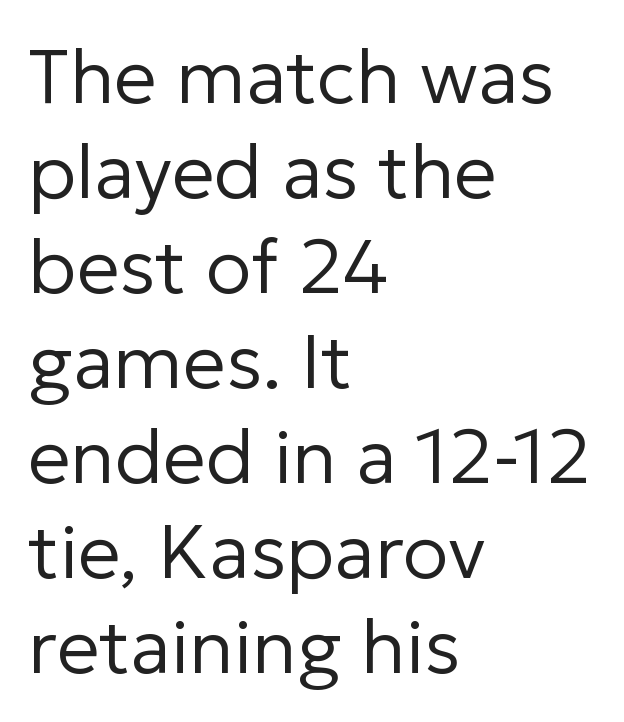
Q: Is the text bold? A: No.
Q: Is the text italic (slanted)? A: No, it is upright.
Q: Is the typeface a serif or a sans-serif typeface? A: Sans-serif.
Q: Is the text underlined? A: No.
Q: How is the paragraph aligned? A: Left-aligned.
Q: Is the spacing between letters normal or unusually wide? A: Normal.
Q: Is the spacing between lines tight, normal or loose? A: Normal.
Q: Width (condensed, normal, or wide)? A: Normal.
Q: Stroke contrast? A: Low.
Q: x-height? A: Medium.
Q: Monospaced? A: No.
